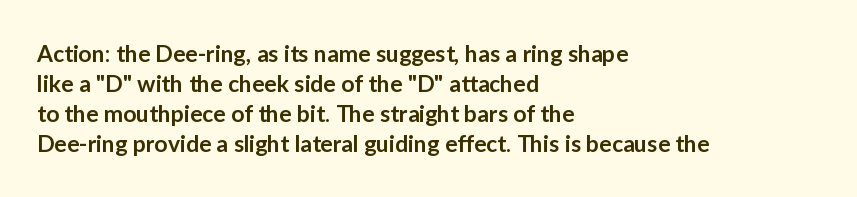
{"italic": "no", "bold": "semi", "underline": "no", "align": "left", "line_spacing": "normal", "line_spacing_ratio": 1.31, "letter_spacing": "normal", "letter_spacing_em": 0.0, "glyph_px": 23}
